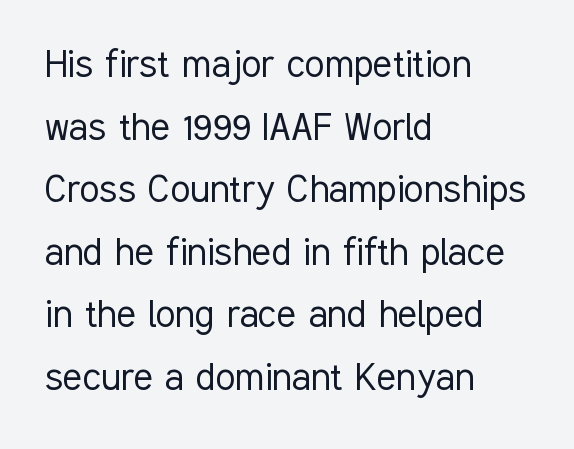
Q: Is the text bold? A: No.
Q: Is the text italic (slanted)? A: No, it is upright.
Q: Is the typeface a serif or a sans-serif typeface? A: Sans-serif.
Q: Is the text underlined? A: No.
Q: How is the paragraph aligned? A: Left-aligned.
Q: Is the spacing between letters normal or unusually wide? A: Normal.
Q: Is the spacing between lines tight, normal or loose? A: Normal.
Q: Width (condensed, normal, or wide)? A: Condensed.
Q: Stroke contrast? A: Low.
Q: x-height? A: Medium.
Q: Monospaced? A: No.
